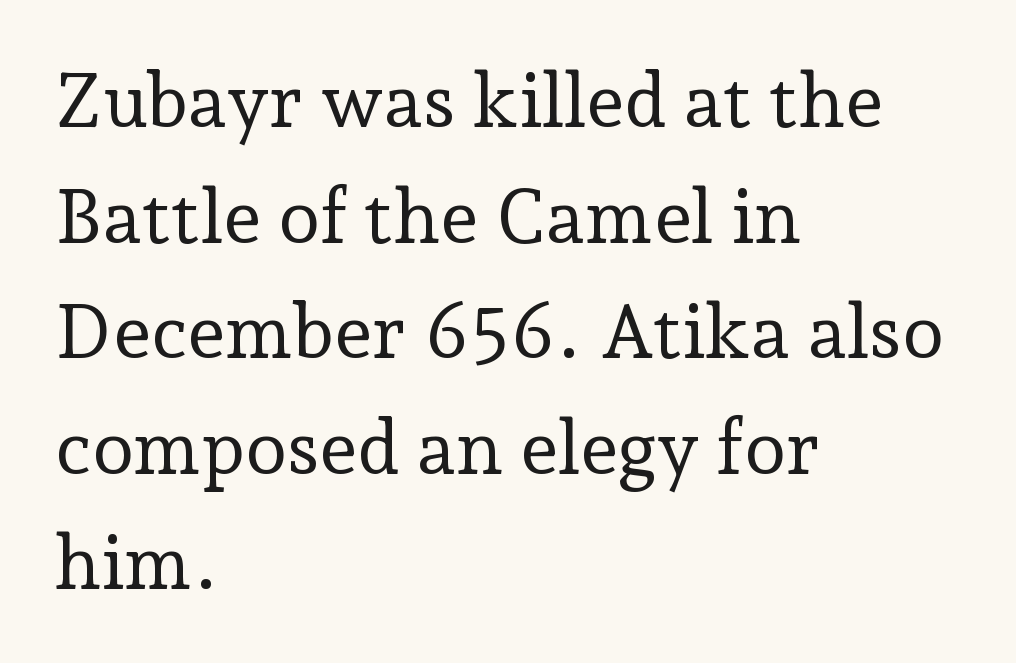
Q: Is the text bold? A: No.
Q: Is the text italic (slanted)? A: No, it is upright.
Q: Is the typeface a serif or a sans-serif typeface? A: Serif.
Q: Is the text underlined? A: No.
Q: How is the paragraph aligned? A: Left-aligned.
Q: Is the spacing between letters normal or unusually wide? A: Normal.
Q: Is the spacing between lines tight, normal or loose? A: Normal.
Q: Width (condensed, normal, or wide)? A: Normal.
Q: Stroke contrast? A: Low.
Q: x-height? A: Medium.
Q: Monospaced? A: No.
